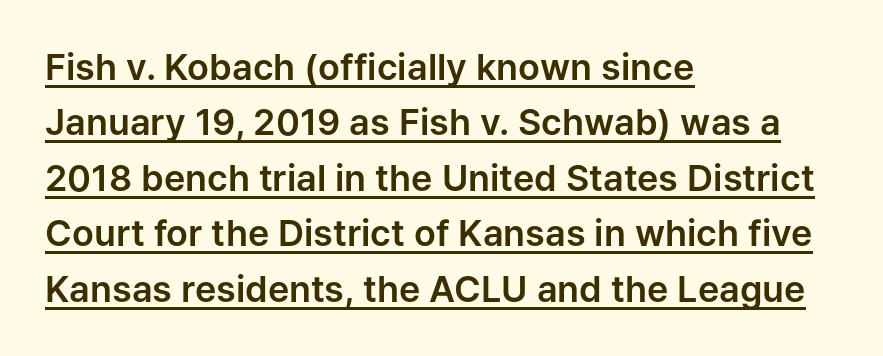
{"serif": "no", "italic": "no", "width": "normal", "stroke_contrast": "low", "x_height": "medium", "monospaced": "no", "underline": "yes", "align": "left", "line_spacing": "normal", "line_spacing_ratio": 1.54, "letter_spacing": "normal", "letter_spacing_em": 0.0, "glyph_px": 36}
